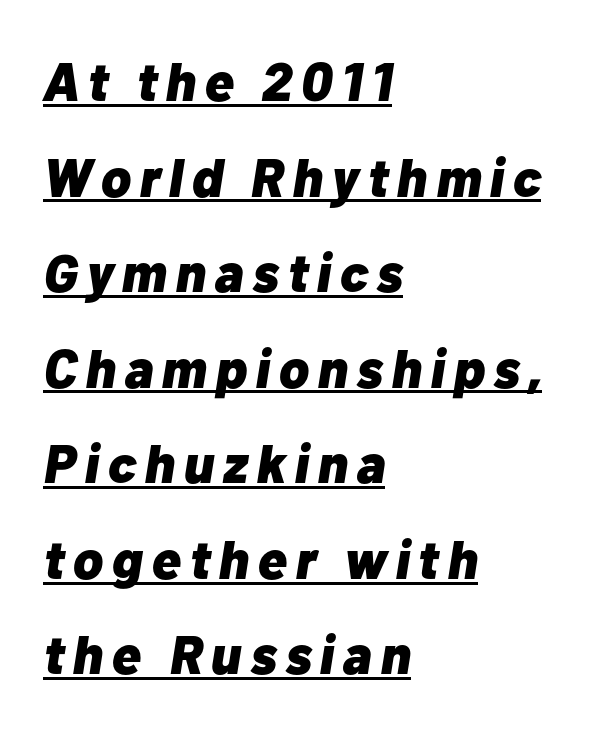
Q: Is the text bold? A: Yes.
Q: Is the text italic (slanted)? A: Yes, it leans right by about 10 degrees.
Q: Is the text underlined? A: Yes.
Q: How is the paragraph aligned? A: Left-aligned.
Q: Width (condensed, normal, or wide)? A: Normal.
Q: Stroke contrast? A: Low.
Q: x-height? A: Medium.
Q: Monospaced? A: No.
